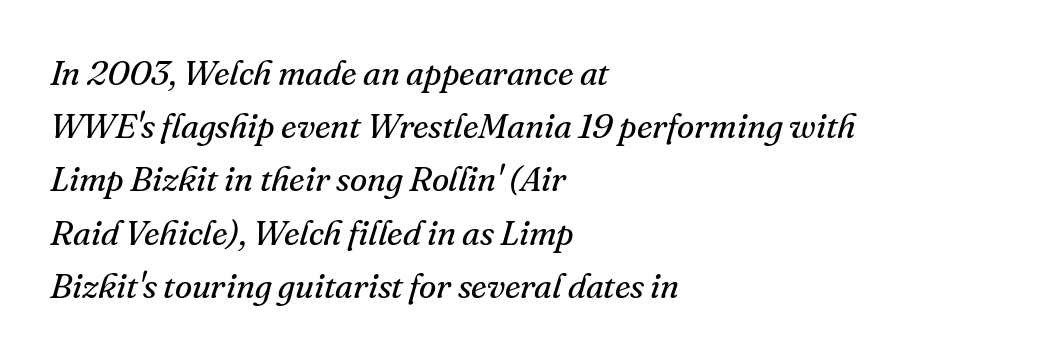
The image shows 35 px regular-weight serif type, italic (leaning right); set left-aligned, normal line spacing (1.52x), normal letter spacing, not underlined; medium stroke contrast and a small x-height.
